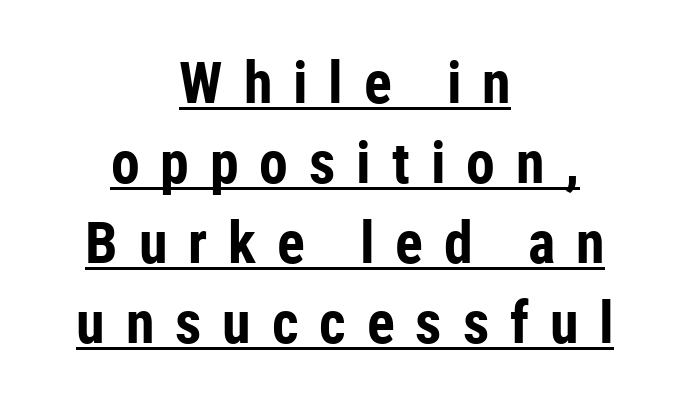
This rendering features underlined lettering. Emphasis by weight is at full strength: bold. Think of a printed novel: that variable character pitch is what you see here. Compared with typical body copy, the letter spacing here is much looser.
